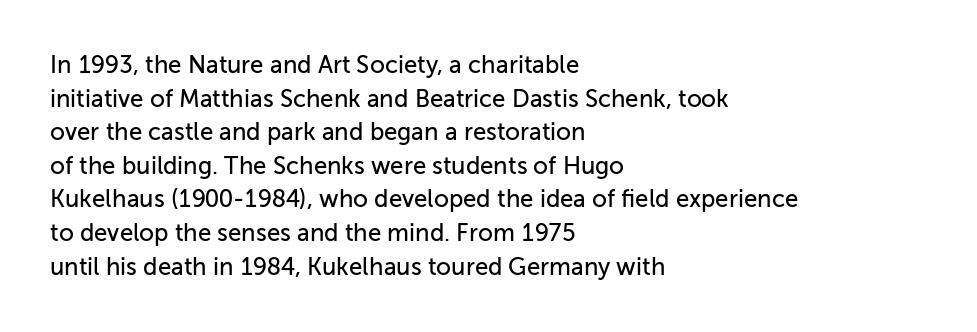
{"italic": "no", "underline": "no", "align": "left", "line_spacing": "normal", "line_spacing_ratio": 1.4, "letter_spacing": "normal", "letter_spacing_em": 0.0, "glyph_px": 24}
